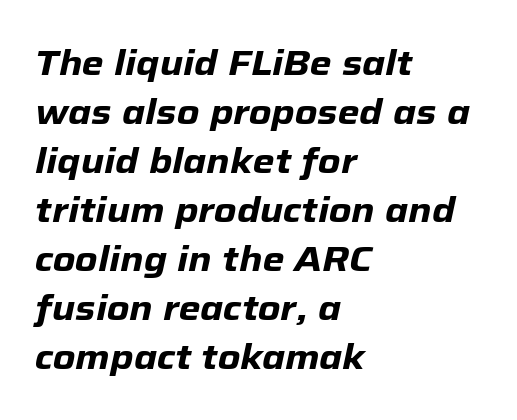
{"italic": "yes", "lean": "right", "slant_degrees": 12, "bold": "yes", "weight": "heavy", "width": "normal", "stroke_contrast": "low", "x_height": "medium", "monospaced": "no", "underline": "no", "align": "left", "line_spacing": "normal", "line_spacing_ratio": 1.4, "letter_spacing": "normal", "letter_spacing_em": 0.0, "glyph_px": 35}
